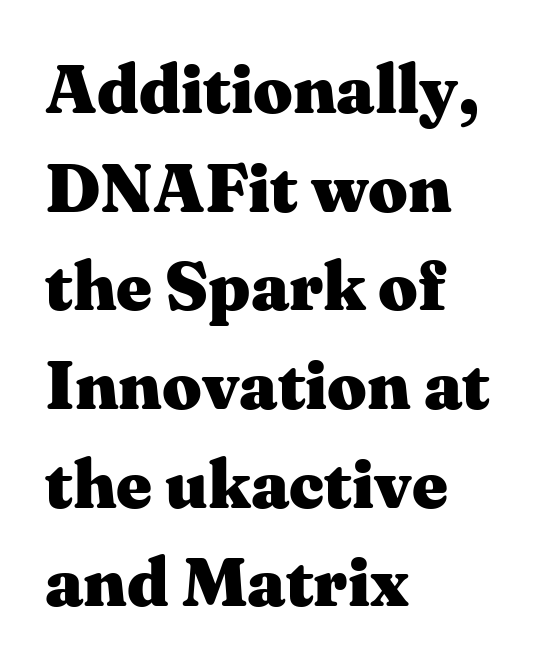
{"serif": "yes", "italic": "no", "bold": "yes", "weight": "heavy", "width": "wide", "stroke_contrast": "medium", "x_height": "medium", "monospaced": "no", "underline": "no", "align": "left", "line_spacing": "normal", "line_spacing_ratio": 1.43, "letter_spacing": "normal", "letter_spacing_em": 0.0, "glyph_px": 69}
